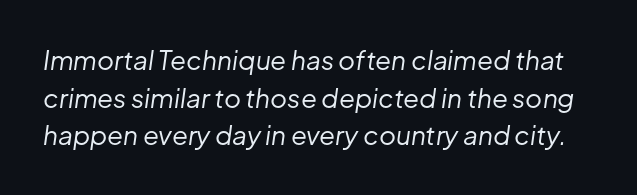
Q: Is the text bold? A: No.
Q: Is the text italic (slanted)? A: Yes, it leans right by about 8 degrees.
Q: Is the text underlined? A: No.
Q: Is the spacing between letters normal or unusually wide? A: Normal.
Q: Is the spacing between lines tight, normal or loose? A: Normal.
